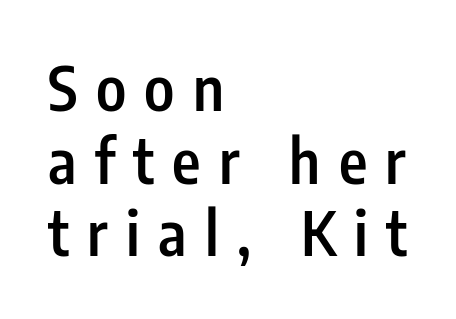
The image shows 61 px semibold, condensed sans-serif type, upright; set left-aligned, line spacing 1.19x, unusually wide letter spacing (+0.3 em), not underlined; low stroke contrast and a medium x-height.
